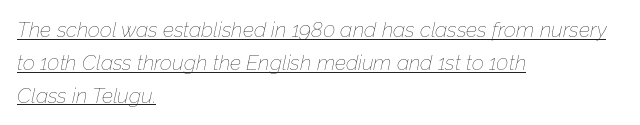
The image shows 21 px text type, italic (leaning right); set left-aligned, normal line spacing (1.56x), normal letter spacing, underlined.
